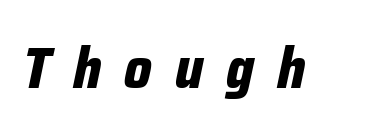
Q: Is the text bold? A: Yes.
Q: Is the text italic (slanted)? A: Yes, it leans right by about 12 degrees.
Q: Is the text underlined? A: No.
Q: Is the spacing between letters normal or unusually wide? A: Unusually wide.
Q: Width (condensed, normal, or wide)? A: Condensed.
Q: Stroke contrast? A: Low.
Q: x-height? A: Medium.
Q: Monospaced? A: No.
